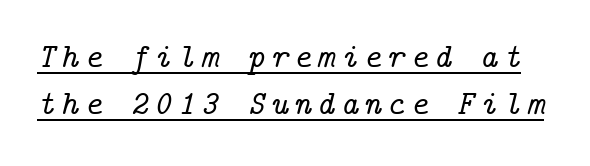
Characters are canted at an angle relative to the baseline's perpendicular. Successive baselines arrive at the customary interval. The string is rendered with underlining switched on. Stroke terminals: seriffed.
